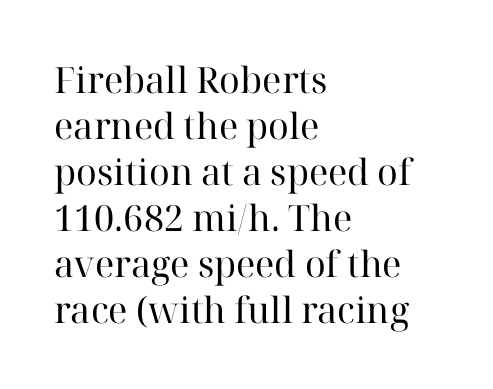
{"serif": "yes", "italic": "no", "bold": "no", "weight": "regular", "width": "normal", "stroke_contrast": "high", "x_height": "medium", "monospaced": "no", "underline": "no", "align": "left", "line_spacing": "normal", "line_spacing_ratio": 1.28, "letter_spacing": "normal", "letter_spacing_em": 0.0, "glyph_px": 36}
